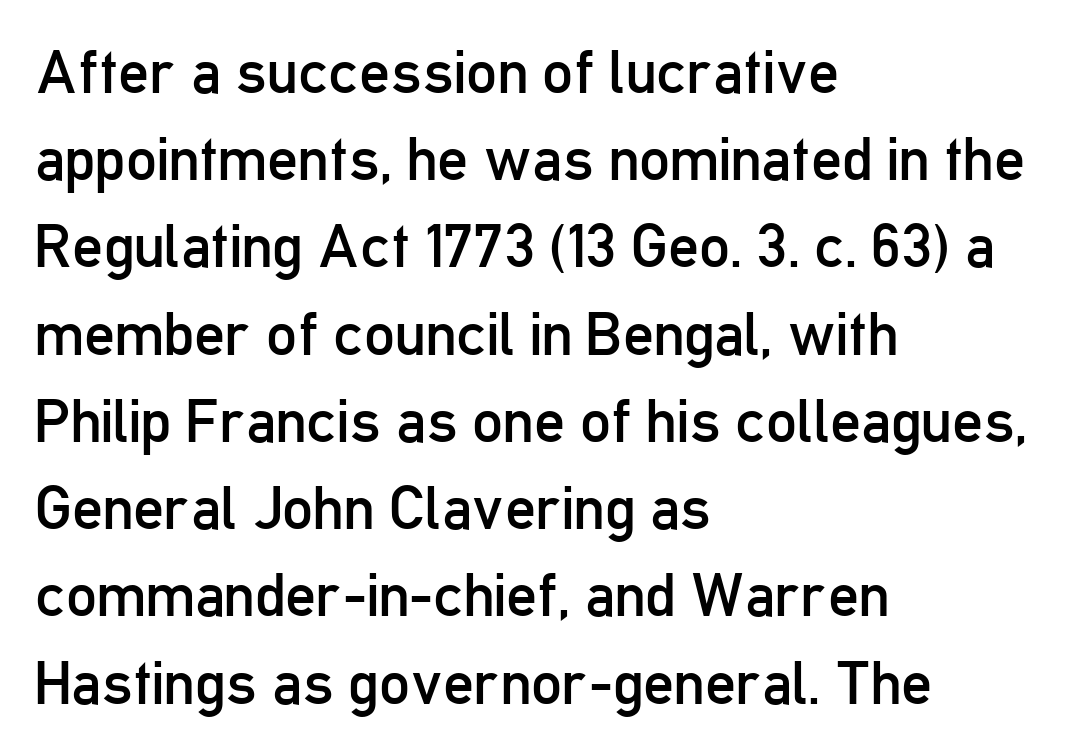
Q: Is the text bold? A: No.
Q: Is the text italic (slanted)? A: No, it is upright.
Q: Is the typeface a serif or a sans-serif typeface? A: Sans-serif.
Q: Is the text underlined? A: No.
Q: How is the paragraph aligned? A: Left-aligned.
Q: Is the spacing between letters normal or unusually wide? A: Normal.
Q: Is the spacing between lines tight, normal or loose? A: Normal.
Q: Width (condensed, normal, or wide)? A: Condensed.
Q: Stroke contrast? A: Low.
Q: x-height? A: Medium.
Q: Monospaced? A: No.
